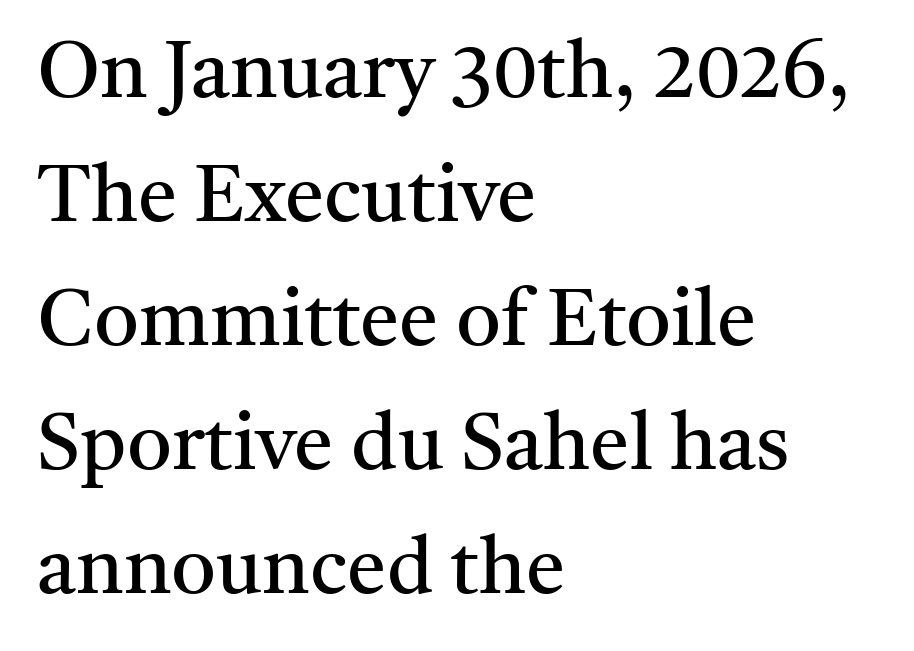
Decoration check: the copy has no underline. Teacher's note: observe the even left margin — that is flush-left alignment. Spacing verdict: proportional, widths tailored to each character. Regular leading.
